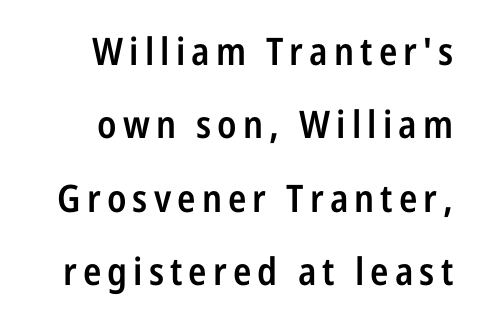
This sample uses a sans-serif face. The letters are semibold — heavier than regular but short of a full bold. Quick note: not italic, upright. The letters advance in unequal steps, a hallmark of proportional type. The foot of each line stays bare and open. Line endings align vertically; line beginnings do not.
